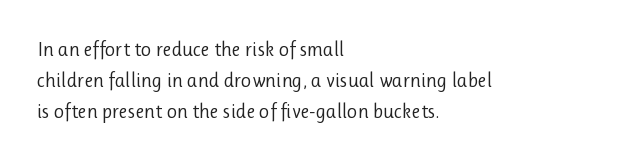
{"italic": "no", "bold": "no", "underline": "no", "align": "left", "line_spacing": "normal", "line_spacing_ratio": 1.55, "letter_spacing": "normal", "letter_spacing_em": 0.0, "glyph_px": 20}
